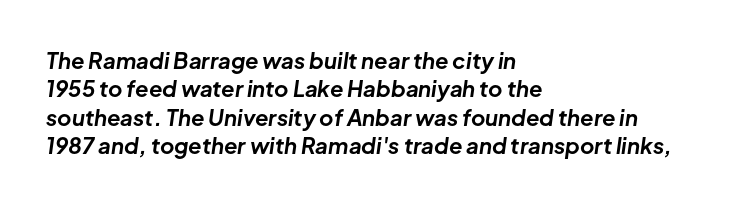
The image shows 22 px bold type, italic (leaning right); set left-aligned, normal line spacing (1.29x), normal letter spacing, not underlined.
